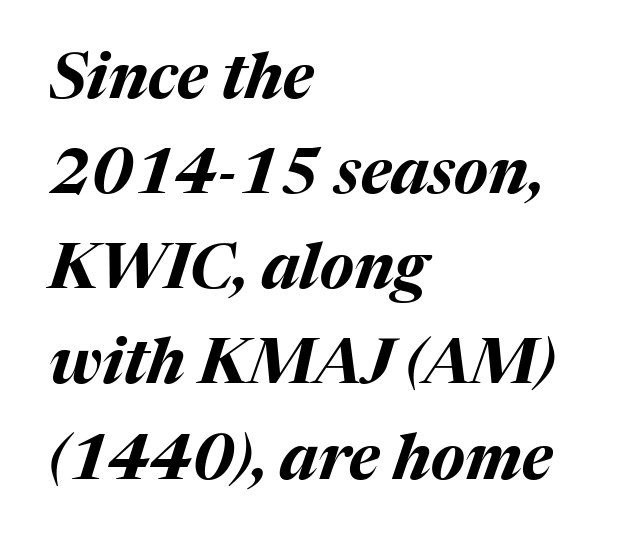
The passage shown is typed in a proportional face where columns would drift. The letters are bold, with thick, heavy strokes. Baseline-to-baseline distance is the conventional proportion of letter height. There is no visible air inserted between adjacent glyphs. Teacher's note: observe the even left margin — that is flush-left alignment. Check the space under the baseline: it is left empty.
